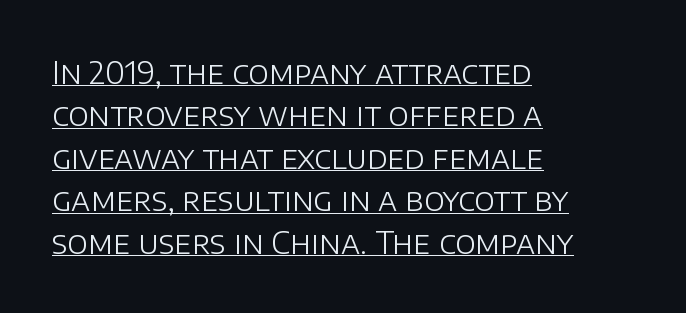
The image shows 31 px light sans-serif type, upright; set left-aligned, normal line spacing (1.37x), normal letter spacing, underlined; low stroke contrast and a large x-height.
